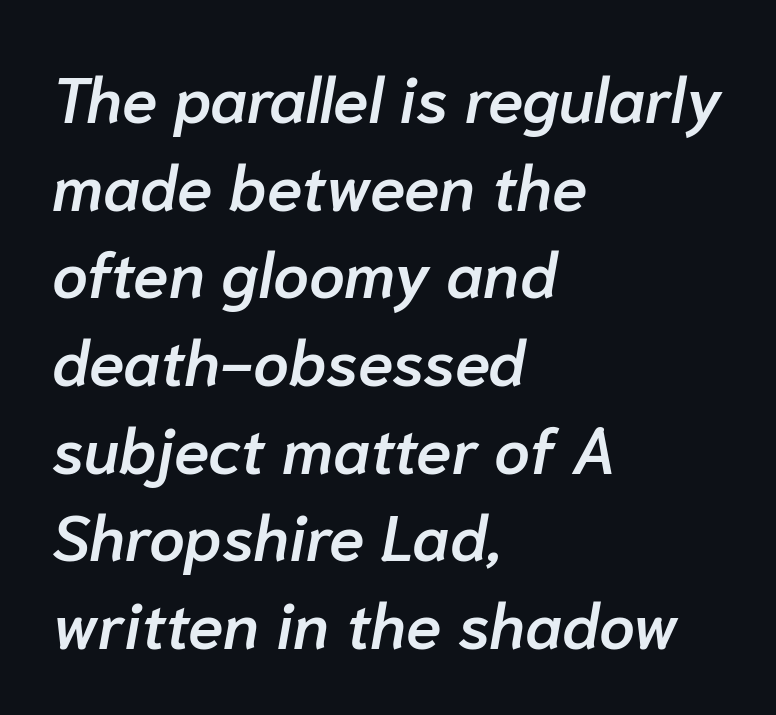
The image shows 64 px semibold type, italic (leaning right); set left-aligned, normal line spacing (1.37x), normal letter spacing, not underlined; low stroke contrast and a medium x-height.
